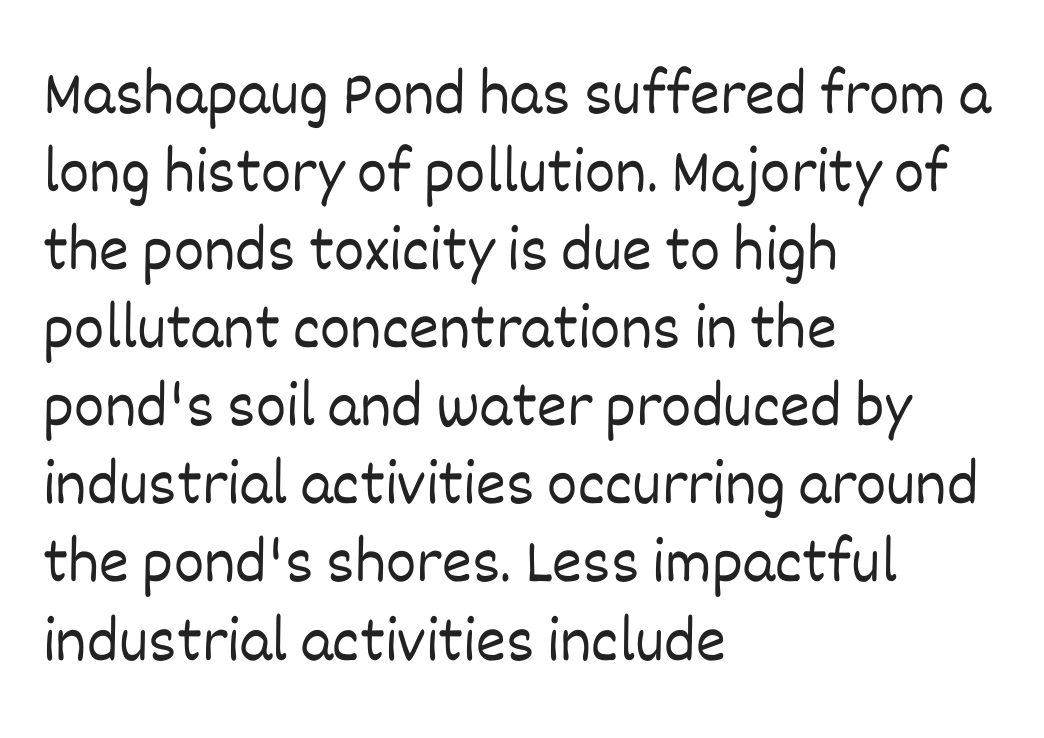
Varying glyph widths throughout — classic text-font behaviour. Horizontally, the lines are justified to the leading edge only. The letterforms sit at book weight or below. Descenders hang freely into open space. Words appear dense and cohesive because spacing is normal.
